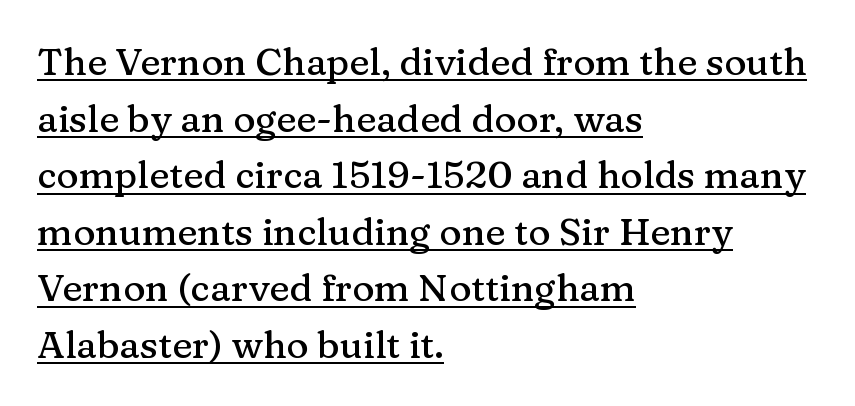
Q: Is the text italic (slanted)? A: No, it is upright.
Q: Is the typeface a serif or a sans-serif typeface? A: Serif.
Q: Is the text underlined? A: Yes.
Q: How is the paragraph aligned? A: Left-aligned.
Q: Is the spacing between letters normal or unusually wide? A: Normal.
Q: Is the spacing between lines tight, normal or loose? A: Normal.
Q: Width (condensed, normal, or wide)? A: Normal.
Q: Stroke contrast? A: Medium.
Q: x-height? A: Medium.
Q: Monospaced? A: No.
